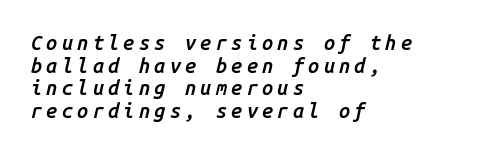
{"italic": "yes", "lean": "right", "slant_degrees": 14, "bold": "semi", "underline": "no", "align": "left", "line_spacing": "tight", "line_spacing_ratio": 1.13, "letter_spacing": "wide", "letter_spacing_em": 0.21, "glyph_px": 20}
